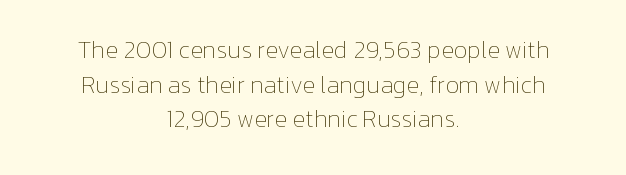
The image shows 24 px text type, upright; set centered, normal line spacing (1.44x), normal letter spacing, not underlined.
